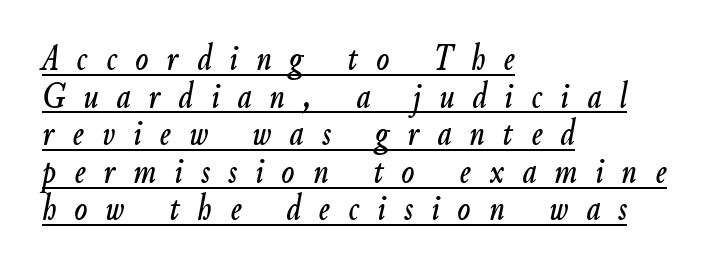
This rendering features underlined lettering. The paragraph shown leans on its left margin. Baseline-to-baseline distance is barely more than the letter height. A typesetter would mark this as italic. This sample has the flowing, uneven cadence of proportional lettering. How are the letters spaced? Widely, with obvious added tracking.
